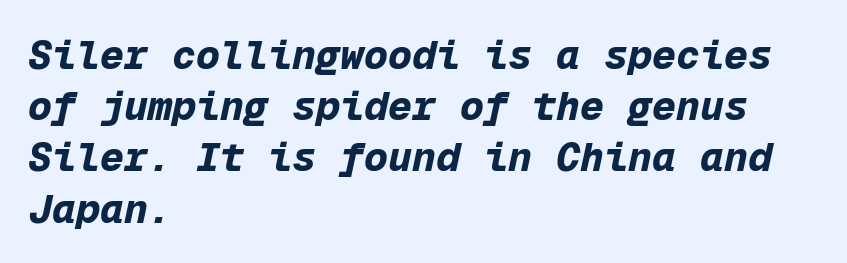
Check under the words: just untouched page. These lines are rendered in a fixed-pitch font. Casual observation: everything's shoved over to the left. These words are printed bold, with thick strokes throughout. This is oblique type, the kind used for emphasis or titles. These lines keep a tight, regular rhythm from letter to letter.
